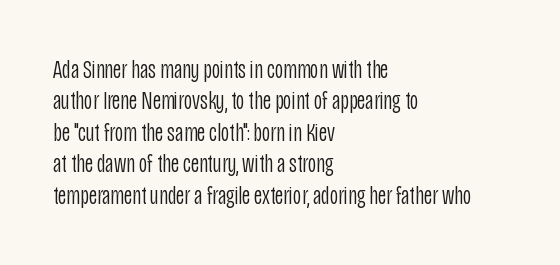
The image shows 26 px text type, upright; set left-aligned, line spacing 1.21x, normal letter spacing, not underlined.
